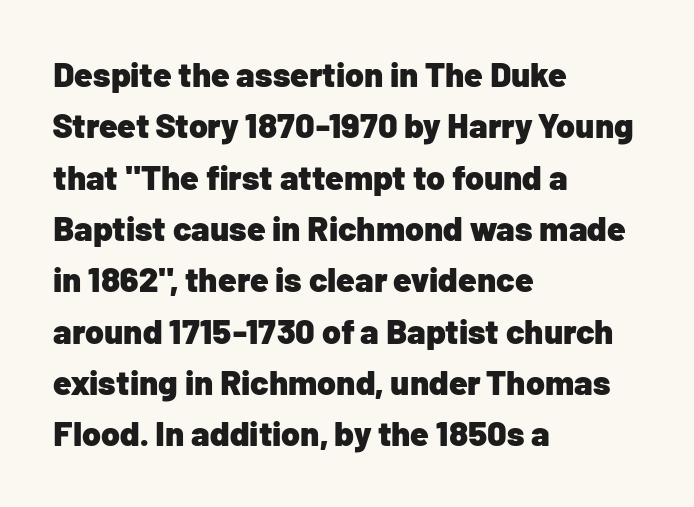
The image shows 34 px heavy sans-serif type, upright; set left-aligned, normal line spacing (1.51x), normal letter spacing, not underlined; low stroke contrast and a medium x-height.
